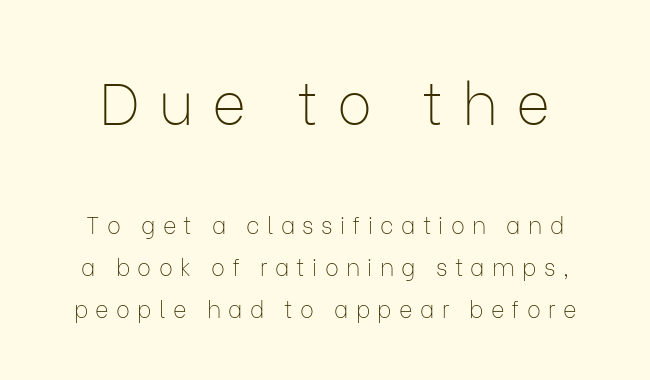
Weight: regular or lighter. This sample uses expanded letter spacing, leaving extra air between glyphs. Do the characters align in a grid? No, the font is proportional. Rule under the text: the space is simply empty. Serifs: no, the terminals of the letterforms are clean. Tall strokes in this sample are plumb rather than angled.
